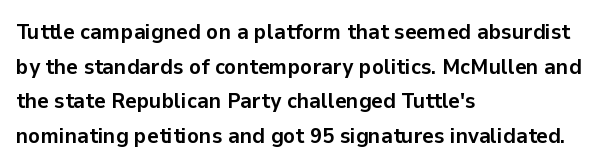
The image shows 22 px bold type, upright; set left-aligned, normal line spacing (1.57x), normal letter spacing, not underlined.
